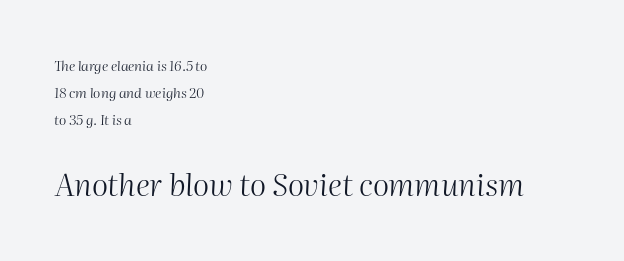
{"italic": "yes", "lean": "right", "slant_degrees": 2, "bold": "no", "weight": "light", "width": "normal", "stroke_contrast": "medium", "x_height": "medium", "monospaced": "no", "underline": "no", "align": "left", "line_spacing": "loose", "line_spacing_ratio": 1.92, "letter_spacing": "normal", "letter_spacing_em": 0.0, "larger_block": "second", "size_ratio": 2.21, "glyph_px": 31}
